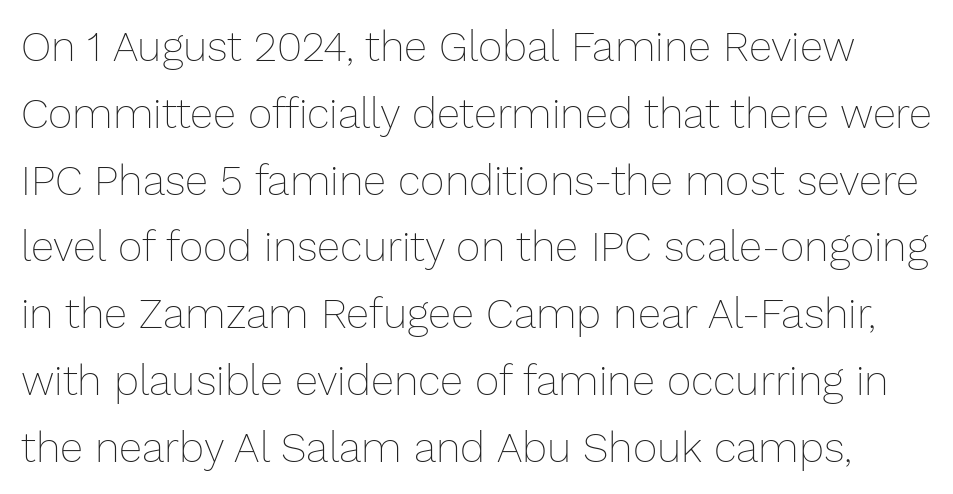
The image shows 42 px thin type, upright; set normal line spacing (1.59x), normal letter spacing, not underlined; low stroke contrast and a medium x-height.
